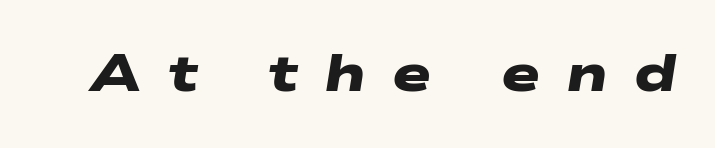
Only glyphs here, with clear space below each row. Does the weight exceed regular? Yes, all the way to bold. The rendering inserts visible extra space after every character. Proportional: the letters do not fall into vertical columns. In terms of letterform style, serifs are entirely absent.
